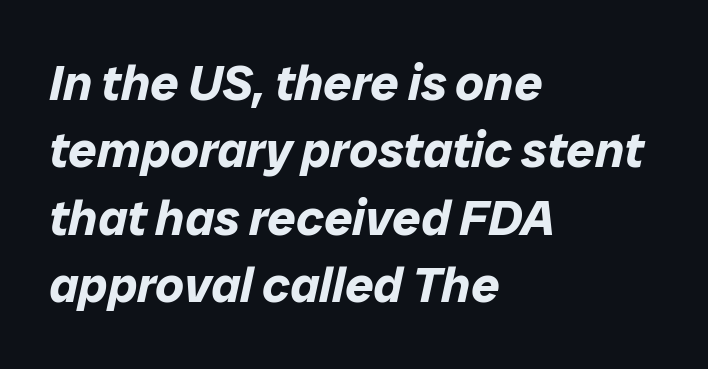
The letters are bold, with thick, heavy strokes. Every character sits at an angle, as italics do. Spacing between characters is what you'd get straight out of the box. In CSS terms this would be text-align: left.
